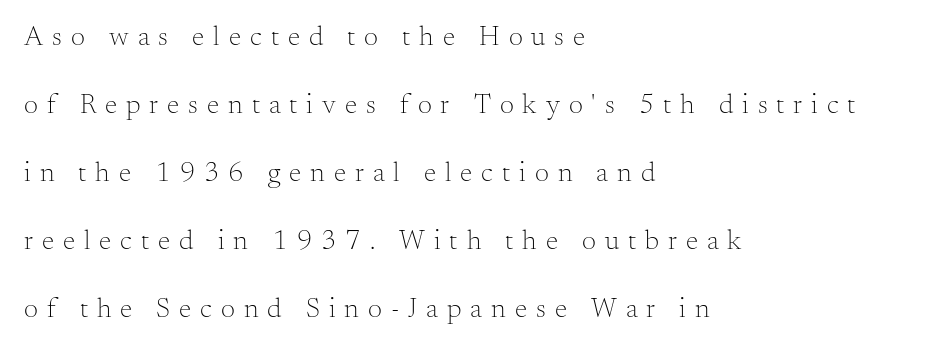
If you drew a ruler down the left edge, every line would touch it. Unlike italic type, these characters show no tilt at all. Stroke thickness stays within the range of a standard reading face or lighter. A typesetter would call this proportional, since set widths differ per character. The leading is generous, giving the passage an open texture.
